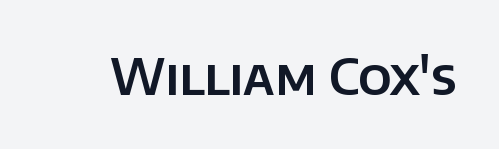
The image shows 50 px sans-serif type, upright; set normal letter spacing, not underlined; low stroke contrast and a large x-height.
